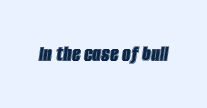
Q: Is the text italic (slanted)? A: Yes, it leans right by about 8 degrees.
Q: Is the text underlined? A: No.
Q: Is the spacing between letters normal or unusually wide? A: Normal.
